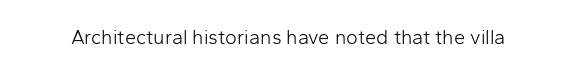
{"italic": "no", "bold": "no", "underline": "no", "letter_spacing": "normal", "letter_spacing_em": 0.0, "glyph_px": 20}
